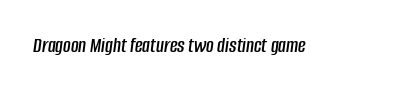
Q: Is the text italic (slanted)? A: Yes, it leans right by about 8 degrees.
Q: Is the text underlined? A: No.
Q: Is the spacing between letters normal or unusually wide? A: Normal.
